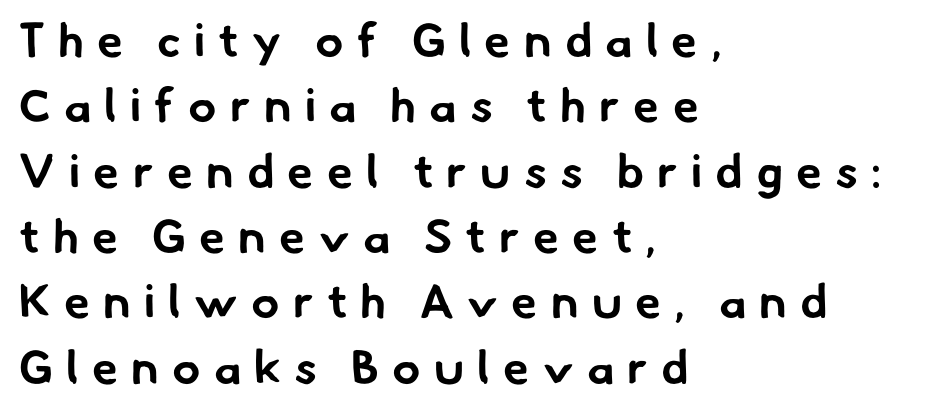
You can tell from the bare stems that sans-serif type was used. Which margin do the lines hug? The left one — the right edge is uneven. The space beneath each line is pristine and unruled. Weight check: bold — yes, fully. Line spacing here is normal. This sample has the flowing, uneven cadence of proportional lettering.
